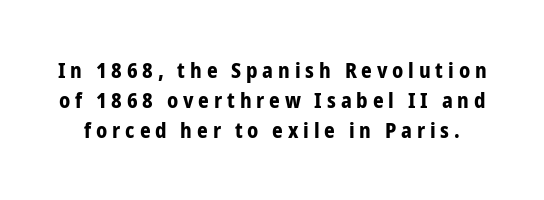
Q: Is the text bold? A: Yes.
Q: Is the text italic (slanted)? A: No, it is upright.
Q: Is the text underlined? A: No.
Q: Is the spacing between letters normal or unusually wide? A: Unusually wide.
Q: Is the spacing between lines tight, normal or loose? A: Normal.
